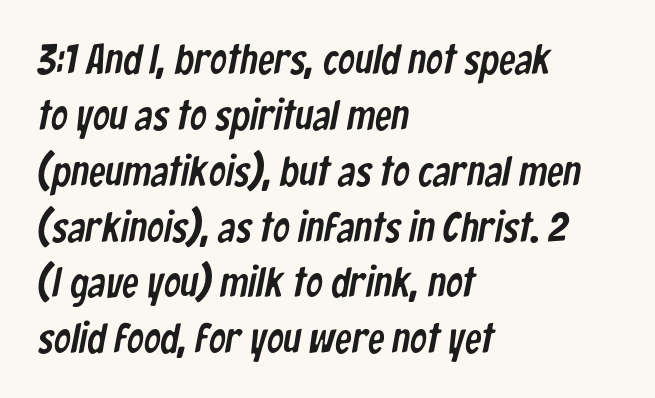
{"serif": "no", "width": "condensed", "stroke_contrast": "low", "x_height": "medium", "monospaced": "no", "underline": "no", "align": "left", "line_spacing": "normal", "line_spacing_ratio": 1.33, "letter_spacing": "normal", "letter_spacing_em": 0.0, "glyph_px": 42}
